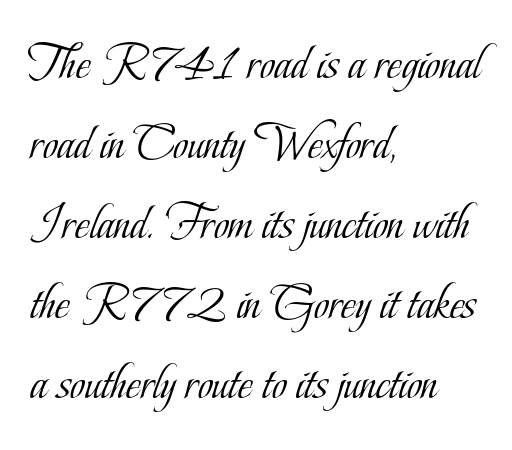
The image shows 51 px light, condensed serif type; set left-aligned, normal line spacing (1.57x), normal letter spacing, not underlined; low stroke contrast and a small x-height.
